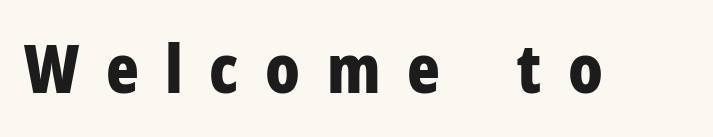
Note the varied advance widths — an 'i' is clearly narrower than an 'm'. The gaps between neighbouring characters are conspicuously large. The type family on display is of the sans-serif kind. Vertical strokes here are truly vertical. Check under the words: just untouched page.
